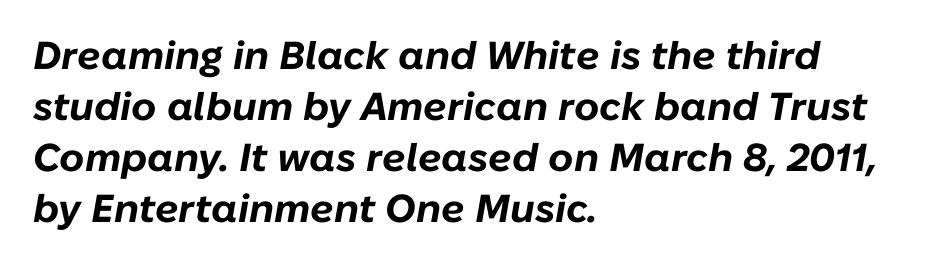
{"italic": "yes", "lean": "right", "slant_degrees": 10, "bold": "yes", "weight": "bold", "width": "normal", "stroke_contrast": "low", "x_height": "medium", "monospaced": "no", "underline": "no", "align": "left", "line_spacing": "normal", "line_spacing_ratio": 1.31, "letter_spacing": "normal", "letter_spacing_em": 0.0, "glyph_px": 39}
